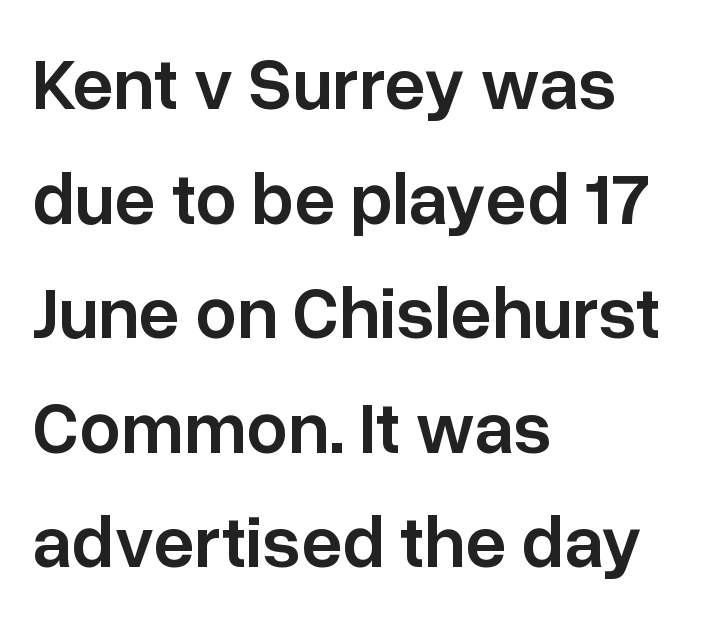
{"serif": "no", "italic": "no", "bold": "semi", "weight": "semibold", "width": "normal", "stroke_contrast": "low", "x_height": "medium", "monospaced": "no", "underline": "no", "align": "left", "line_spacing": "normal", "line_spacing_ratio": 1.57, "letter_spacing": "normal", "letter_spacing_em": 0.0, "glyph_px": 73}
